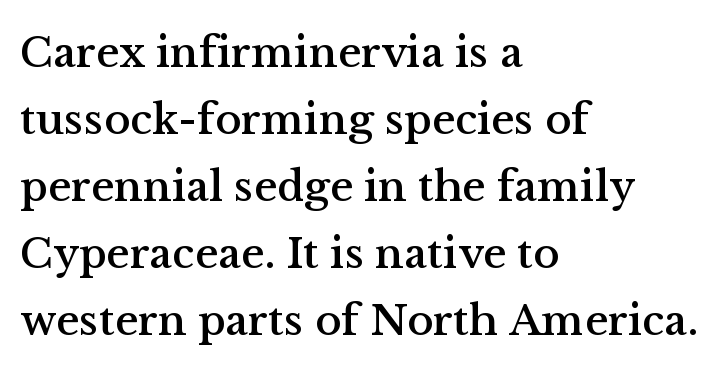
{"serif": "yes", "italic": "no", "width": "normal", "stroke_contrast": "medium", "x_height": "medium", "monospaced": "no", "underline": "no", "align": "left", "line_spacing": "normal", "line_spacing_ratio": 1.52, "letter_spacing": "normal", "letter_spacing_em": 0.0, "glyph_px": 44}
